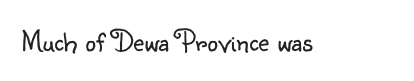
Q: Is the text bold? A: No.
Q: Is the text italic (slanted)? A: No, it is upright.
Q: Is the typeface a serif or a sans-serif typeface? A: Sans-serif.
Q: Is the text underlined? A: No.
Q: Is the spacing between letters normal or unusually wide? A: Normal.
Q: Width (condensed, normal, or wide)? A: Normal.
Q: Stroke contrast? A: Low.
Q: x-height? A: Small.
Q: Monospaced? A: No.
